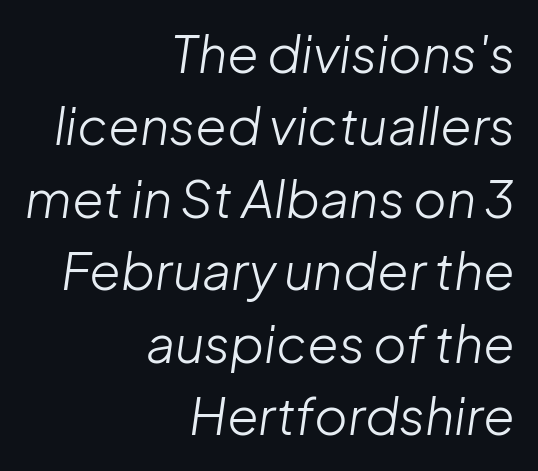
{"italic": "yes", "lean": "right", "slant_degrees": 8, "bold": "no", "weight": "light", "width": "normal", "stroke_contrast": "low", "x_height": "medium", "monospaced": "no", "underline": "no", "align": "right", "line_spacing": "normal", "line_spacing_ratio": 1.42, "letter_spacing": "normal", "letter_spacing_em": 0.0, "glyph_px": 51}
